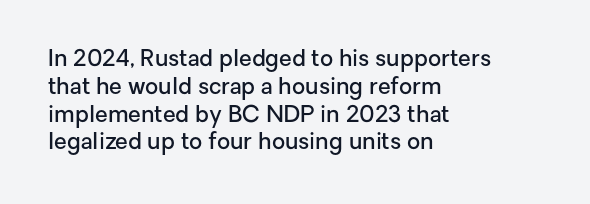
{"italic": "no", "bold": "semi", "underline": "no", "align": "left", "line_spacing_ratio": 1.21, "letter_spacing": "normal", "letter_spacing_em": 0.0, "glyph_px": 23}
